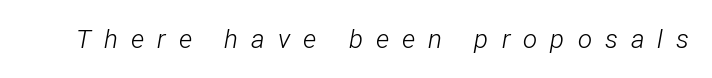
No chunkiness to these letters — they're not bold. Substantial extra tracking has been applied to these lines. Check under the words: just untouched page. Observe the lean: these are italic letterforms.
